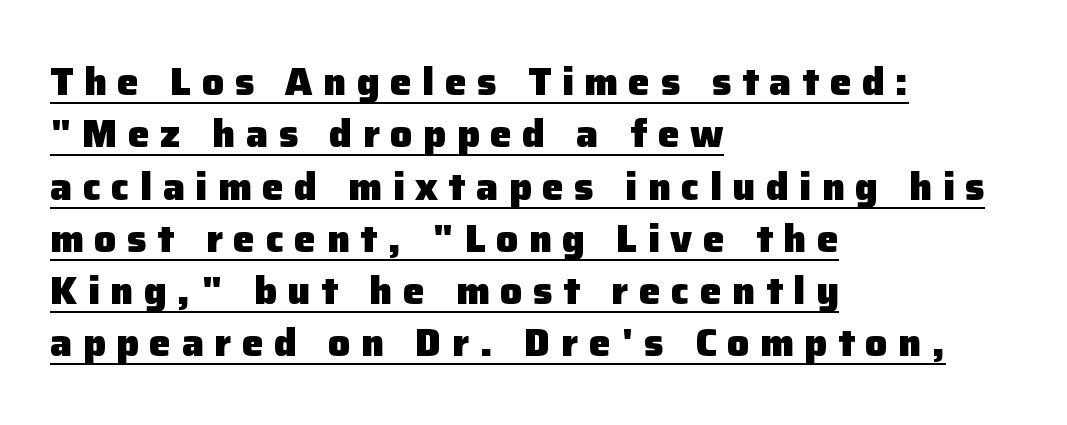
The image shows 39 px heavy sans-serif type, upright; set left-aligned, normal line spacing (1.34x), unusually wide letter spacing (+0.27 em), underlined; low stroke contrast and a medium x-height.
